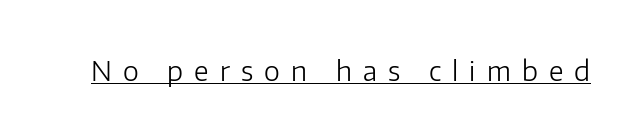
The image shows 27 px text type, upright; set unusually wide letter spacing (+0.41 em), underlined.
